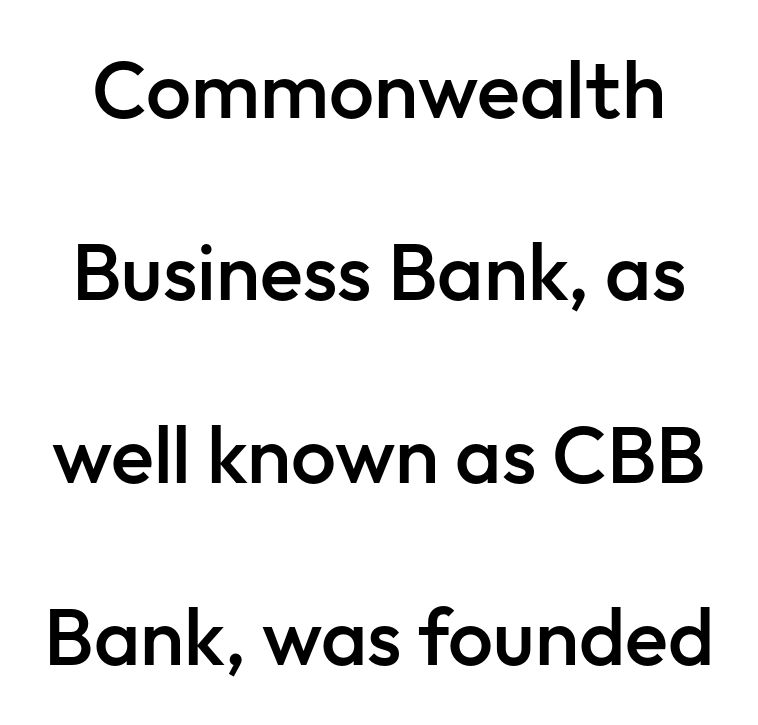
Does the weight exceed regular? Yes, but only to semibold. I'd call this a sans setting — the letters go barefoot. Compared with typical paragraphs, the rows here are farther apart. Unmarked baselines from the first word to the last. The passage shown is typed in a proportional face where columns would drift.
